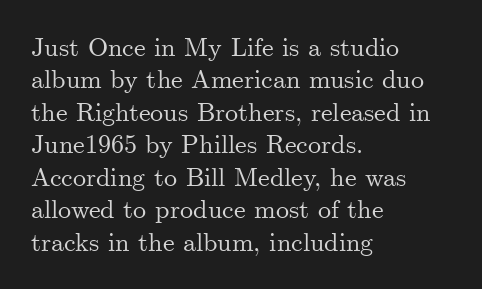
These lines sit exactly where default settings would place them. The letters stand upright; this is a roman face. Typeset ragged right — the left edge is the straight one. Just letters on the line, the space beneath them empty. Caption: standard tracking, unaltered.
